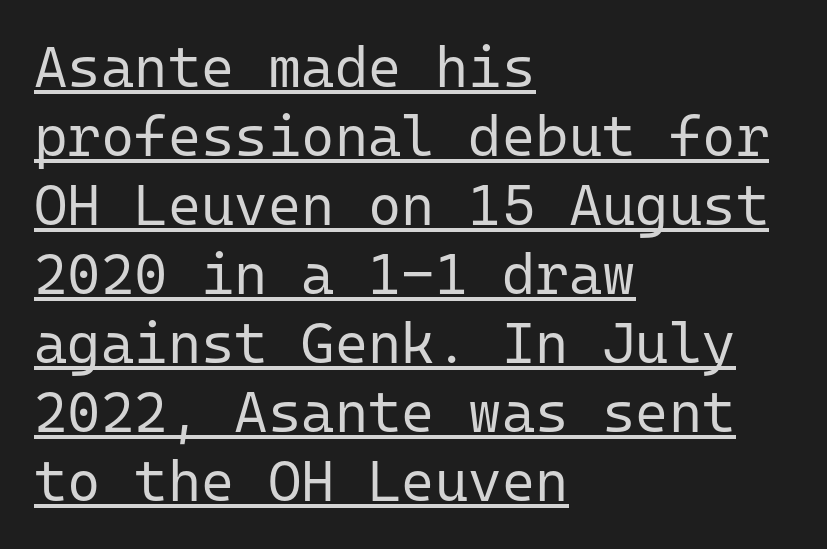
{"serif": "no", "italic": "no", "bold": "no", "weight": "regular", "width": "normal", "stroke_contrast": "low", "x_height": "medium", "monospaced": "yes", "underline": "yes", "align": "left", "line_spacing_ratio": 1.21, "letter_spacing": "normal", "letter_spacing_em": 0.0, "glyph_px": 57}
